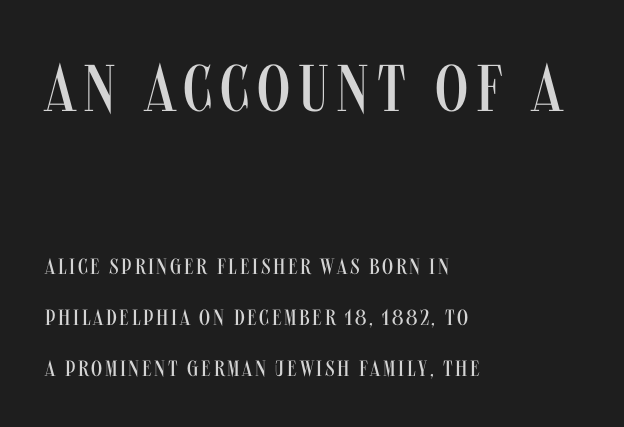
Q: Is the text bold? A: No.
Q: Is the text italic (slanted)? A: No, it is upright.
Q: Is the typeface a serif or a sans-serif typeface? A: Sans-serif.
Q: Is the text underlined? A: No.
Q: How is the paragraph aligned? A: Left-aligned.
Q: Is the spacing between lines tight, normal or loose? A: Loose.
Q: Which block of text is set in a larger size, the first (top) or the second (bottom)? A: The first (top) one.
Q: Width (condensed, normal, or wide)? A: Condensed.
Q: Stroke contrast? A: Medium.
Q: x-height? A: Large.
Q: Monospaced? A: No.
